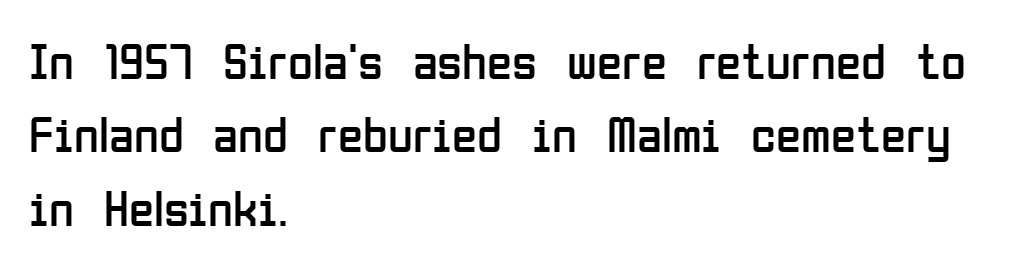
Type style note: lacks serifs. This sample has the flowing, uneven cadence of proportional lettering. One-word summary of the alignment: left. Vertical strokes here are truly vertical. The rendering uses a moderate line-height, typical for paragraphs.
